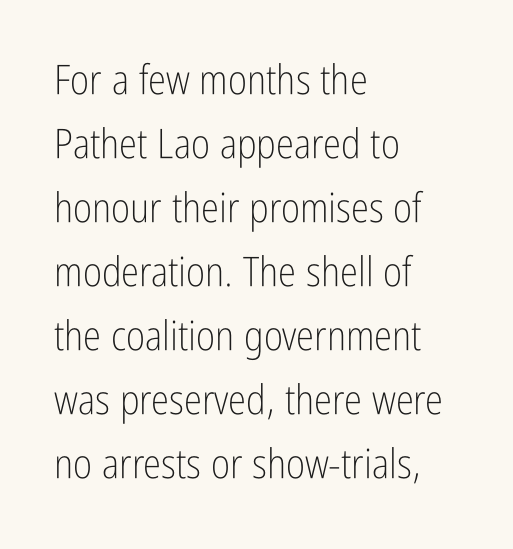
Q: Is the text bold? A: No.
Q: Is the text italic (slanted)? A: No, it is upright.
Q: Is the typeface a serif or a sans-serif typeface? A: Sans-serif.
Q: Is the text underlined? A: No.
Q: How is the paragraph aligned? A: Left-aligned.
Q: Is the spacing between letters normal or unusually wide? A: Normal.
Q: Is the spacing between lines tight, normal or loose? A: Normal.
Q: Width (condensed, normal, or wide)? A: Condensed.
Q: Stroke contrast? A: Low.
Q: x-height? A: Medium.
Q: Monospaced? A: No.
